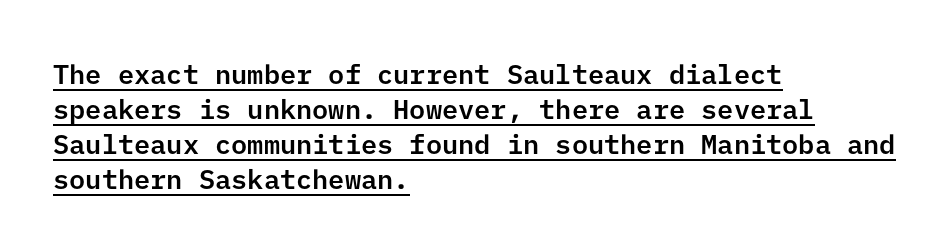
Does a line run under the words? Yes, clearly. Short and long lines alike share a common starting point at left. Ordinary non-slanted type is in use. Honestly, the row spacing looks completely unremarkable. In terms of letterspacing, this is plain default setting.
